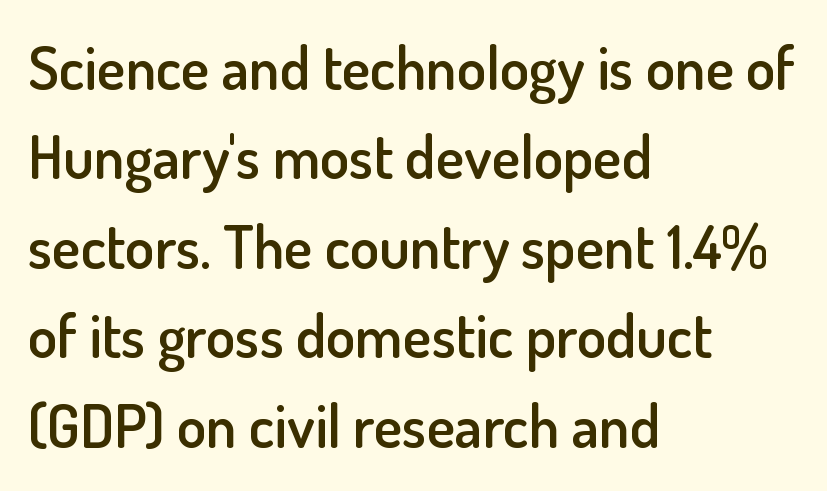
{"serif": "no", "italic": "no", "bold": "semi", "weight": "semibold", "width": "normal", "stroke_contrast": "low", "x_height": "small", "monospaced": "no", "underline": "no", "align": "left", "line_spacing": "normal", "line_spacing_ratio": 1.49, "letter_spacing": "normal", "letter_spacing_em": 0.0, "glyph_px": 60}
